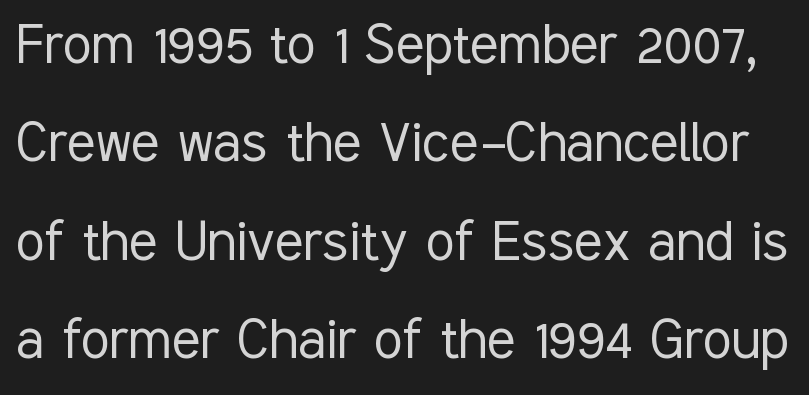
This block has exactly the height ordinary leading produces. The typesetting does not lean heavy: it is not bold. Here the designer chose a conventional face with non-uniform glyph widths. Does extra space separate the letters? No, they use regular spacing. Descenders hang freely into open space. Does the type have serifs? No, each stem ends abruptly.
